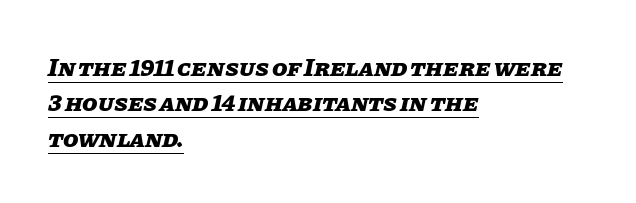
The strokes are fattened all the way to bold. A classic flush-left, rag-right setting is used for this passage. Italic: yes, the glyphs are oblique. Underlining? Definitely there. Nothing unusual about the tracking: characters are spaced as the font intends.
